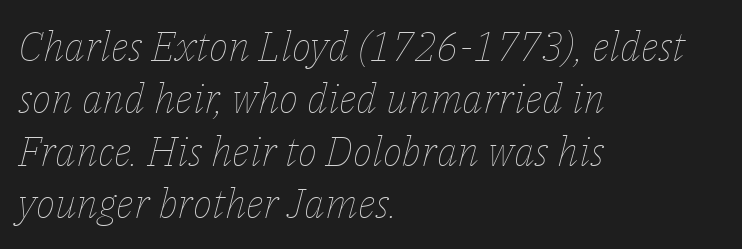
Letters have the restrained weight of plain body copy at most. Quick note: italic. The rendering keeps characters at their native spacing. A typesetter would call this proportional, since set widths differ per character. Does the copy run flush right? No — it runs flush left. No word sits above an underline.
